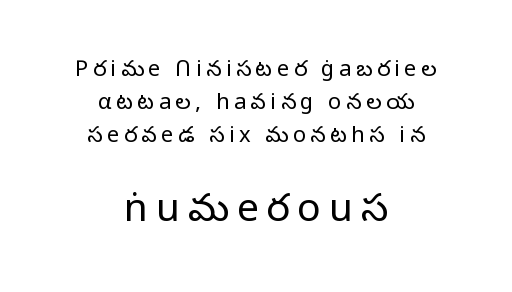
Q: Is the text bold? A: No.
Q: Is the text italic (slanted)? A: No, it is upright.
Q: Is the typeface a serif or a sans-serif typeface? A: Sans-serif.
Q: Is the text underlined? A: No.
Q: How is the paragraph aligned? A: Centered.
Q: Is the spacing between letters normal or unusually wide? A: Unusually wide.
Q: Is the spacing between lines tight, normal or loose? A: Normal.
Q: Which block of text is set in a larger size, the first (top) or the second (bottom)? A: The second (bottom) one.
Q: Width (condensed, normal, or wide)? A: Normal.
Q: Stroke contrast? A: Low.
Q: x-height? A: Medium.
Q: Monospaced? A: No.
